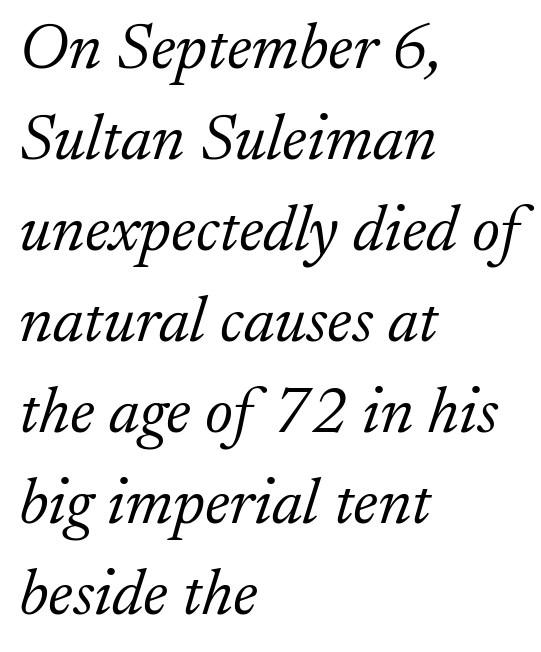
{"serif": "yes", "italic": "yes", "lean": "right", "slant_degrees": 17, "bold": "no", "weight": "light", "width": "normal", "stroke_contrast": "low", "x_height": "small", "monospaced": "no", "underline": "no", "align": "left", "line_spacing": "normal", "line_spacing_ratio": 1.38, "letter_spacing": "normal", "letter_spacing_em": 0.0, "glyph_px": 66}
